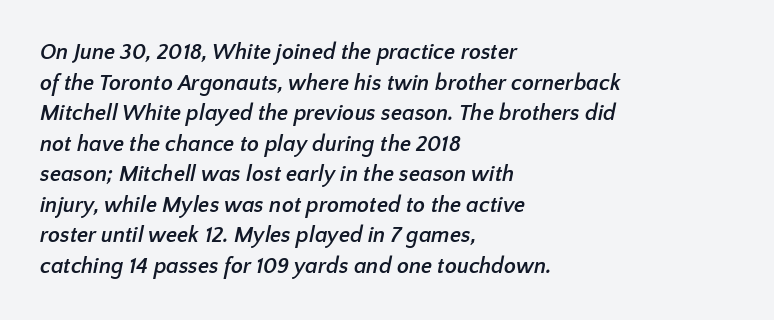
Which margin do the lines hug? The left one — the right edge is uneven. Default kerning and tracking; the words read as compact shapes. The foot of each line stays bare and open. Baseline-to-baseline distance is the conventional proportion of letter height.
